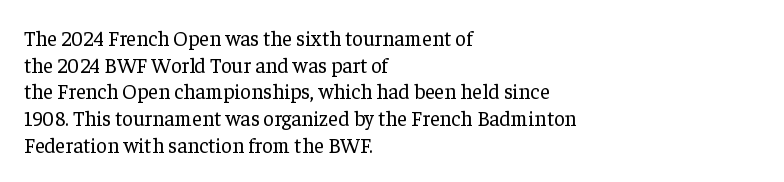
Summary of weight: not heavy and not bold. The vertical gap from one line to the next is medium. The type is set solid horizontally, with unmodified tracking. No italicization has been applied; the sample stays upright. The paragraph shown leans on its left margin. The gap between lines stays unmarked.
